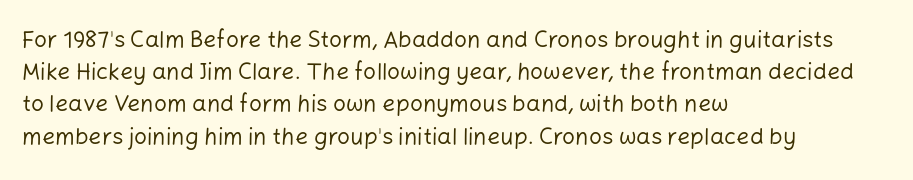
Q: Is the text bold? A: No.
Q: Is the text italic (slanted)? A: No, it is upright.
Q: Is the text underlined? A: No.
Q: How is the paragraph aligned? A: Left-aligned.
Q: Is the spacing between letters normal or unusually wide? A: Normal.
Q: Is the spacing between lines tight, normal or loose? A: Normal.
